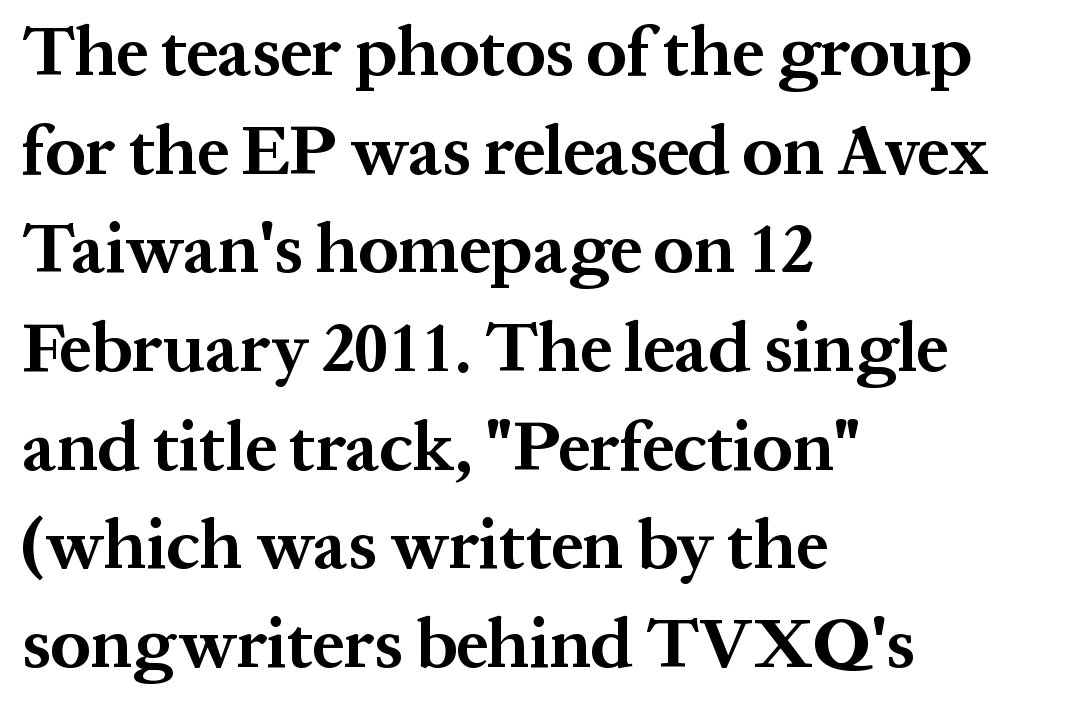
Q: Is the text bold? A: Yes.
Q: Is the text italic (slanted)? A: No, it is upright.
Q: Is the typeface a serif or a sans-serif typeface? A: Serif.
Q: Is the text underlined? A: No.
Q: How is the paragraph aligned? A: Left-aligned.
Q: Is the spacing between letters normal or unusually wide? A: Normal.
Q: Is the spacing between lines tight, normal or loose? A: Normal.
Q: Width (condensed, normal, or wide)? A: Normal.
Q: Stroke contrast? A: Medium.
Q: x-height? A: Medium.
Q: Monospaced? A: No.
